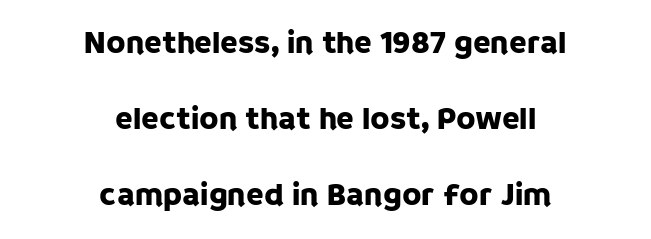
Here the designer chose a conventional face with non-uniform glyph widths. The lines in this sample share a center point and differ in where they start and stop. The typeface chosen for these lines omits serifs. Underline: absent. In terms of posture, this sample is upright. Look at the tracking — it's just the regular setting, nothing added.
